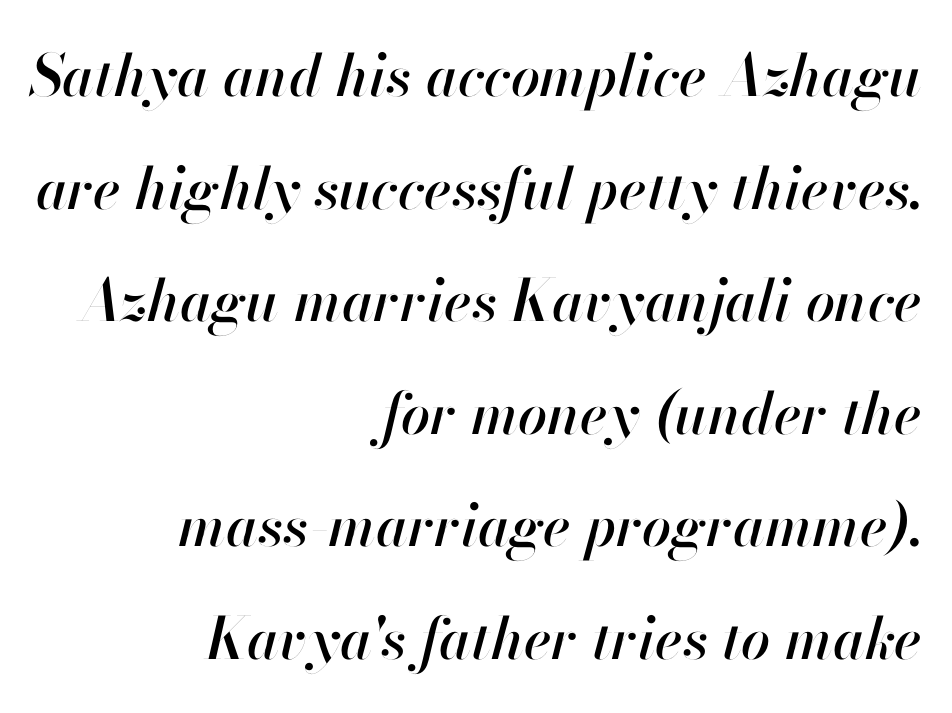
Q: Is the text italic (slanted)? A: Yes, it leans right by about 13 degrees.
Q: Is the text underlined? A: No.
Q: How is the paragraph aligned? A: Right-aligned.
Q: Is the spacing between letters normal or unusually wide? A: Normal.
Q: Is the spacing between lines tight, normal or loose? A: Loose.
Q: Width (condensed, normal, or wide)? A: Normal.
Q: Stroke contrast? A: High.
Q: x-height? A: Small.
Q: Monospaced? A: No.
